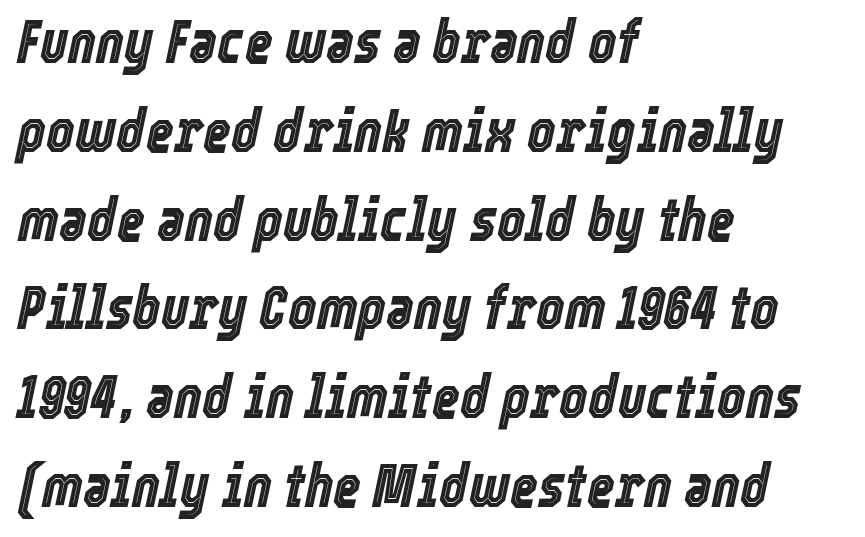
{"italic": "yes", "lean": "right", "slant_degrees": 12, "width": "condensed", "x_height": "medium", "monospaced": "no", "underline": "no", "align": "left", "line_spacing": "normal", "line_spacing_ratio": 1.48, "letter_spacing": "normal", "letter_spacing_em": 0.0, "glyph_px": 60}
